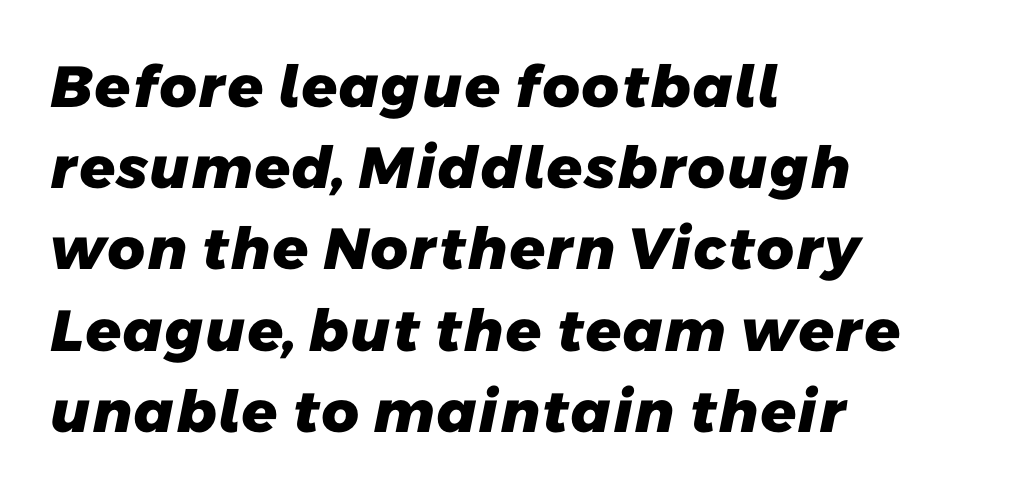
A typesetter would call this leading conventional body-copy spacing. Any mark beneath the type? The region is blank. The face used here is rendered with its standard letterfit. These lines are composed in type without serifs. Every row of glyphs begins at an identical x-position on the left.
